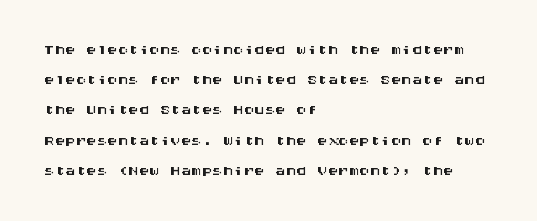
Q: Is the text italic (slanted)? A: No, it is upright.
Q: Is the text underlined? A: No.
Q: How is the paragraph aligned? A: Left-aligned.
Q: Is the spacing between letters normal or unusually wide? A: Normal.
Q: Is the spacing between lines tight, normal or loose? A: Normal.
